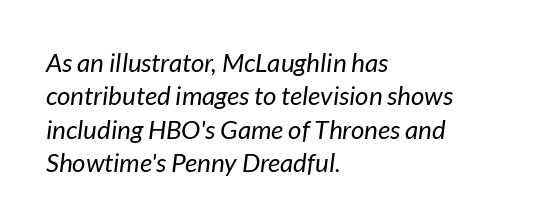
The image shows 26 px text type, italic (leaning right); set left-aligned, normal line spacing (1.28x), normal letter spacing, not underlined.
